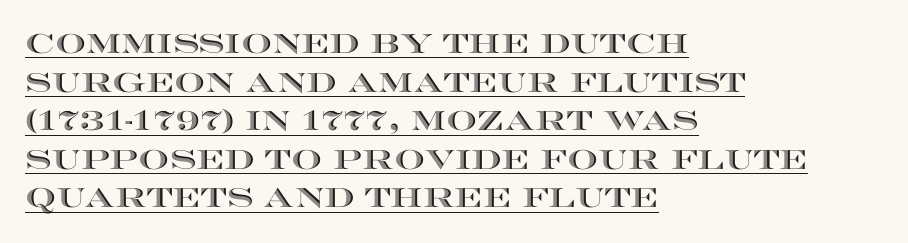
Q: Is the text italic (slanted)? A: No, it is upright.
Q: Is the text underlined? A: Yes.
Q: How is the paragraph aligned? A: Left-aligned.
Q: Is the spacing between letters normal or unusually wide? A: Normal.
Q: Is the spacing between lines tight, normal or loose? A: Normal.
